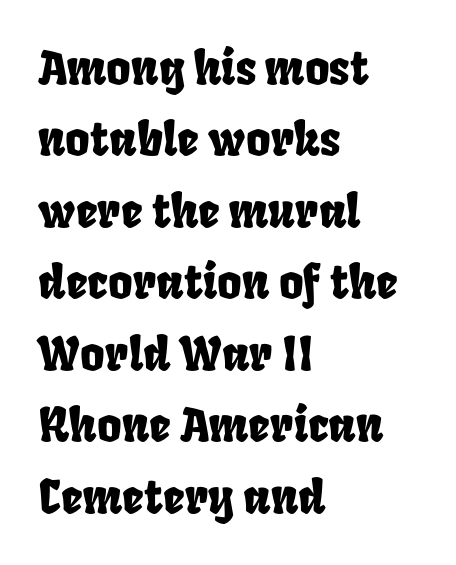
{"width": "condensed", "stroke_contrast": "low", "x_height": "large", "monospaced": "no", "underline": "no", "align": "left", "line_spacing": "normal", "line_spacing_ratio": 1.52, "letter_spacing": "normal", "letter_spacing_em": 0.0, "glyph_px": 47}
